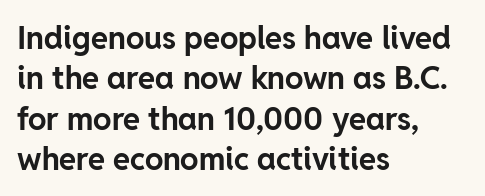
Q: Is the text bold? A: Yes.
Q: Is the text italic (slanted)? A: No, it is upright.
Q: Is the typeface a serif or a sans-serif typeface? A: Sans-serif.
Q: Is the text underlined? A: No.
Q: How is the paragraph aligned? A: Left-aligned.
Q: Is the spacing between letters normal or unusually wide? A: Normal.
Q: Is the spacing between lines tight, normal or loose? A: Normal.
Q: Width (condensed, normal, or wide)? A: Normal.
Q: Stroke contrast? A: Low.
Q: x-height? A: Medium.
Q: Monospaced? A: No.
